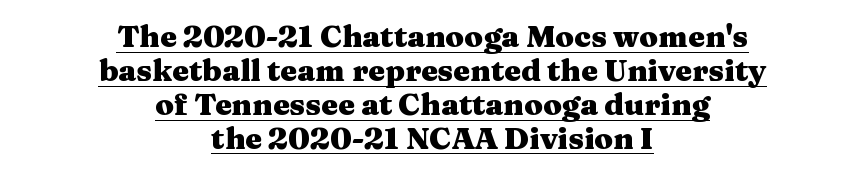
{"serif": "yes", "italic": "no", "bold": "yes", "weight": "heavy", "width": "wide", "stroke_contrast": "medium", "x_height": "medium", "monospaced": "no", "underline": "yes", "align": "center", "line_spacing": "tight", "line_spacing_ratio": 1.13, "letter_spacing": "normal", "letter_spacing_em": 0.0, "glyph_px": 30}
